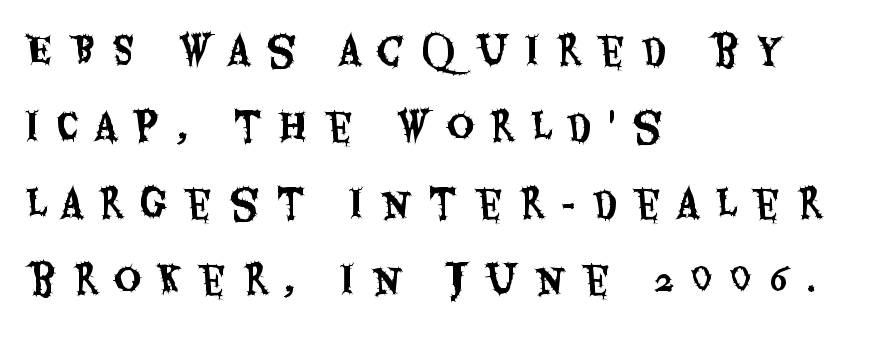
The image shows 38 px condensed sans-serif type, upright; set left-aligned, loose line spacing (2.01x), unusually wide letter spacing (+0.44 em), not underlined; medium stroke contrast and a large x-height.
